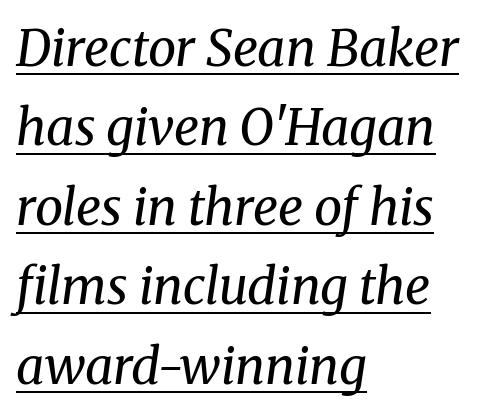
Q: Is the text bold? A: No.
Q: Is the text italic (slanted)? A: Yes, it leans right by about 8 degrees.
Q: Is the typeface a serif or a sans-serif typeface? A: Serif.
Q: Is the text underlined? A: Yes.
Q: How is the paragraph aligned? A: Left-aligned.
Q: Is the spacing between letters normal or unusually wide? A: Normal.
Q: Is the spacing between lines tight, normal or loose? A: Normal.
Q: Width (condensed, normal, or wide)? A: Normal.
Q: Stroke contrast? A: Medium.
Q: x-height? A: Medium.
Q: Monospaced? A: No.
